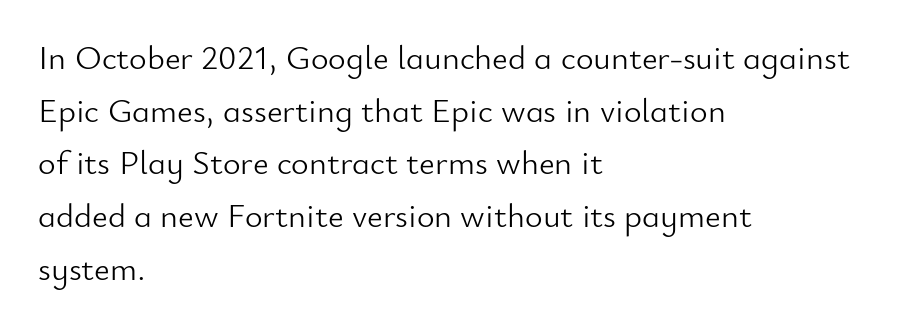
The image shows 34 px light sans-serif type, upright; set left-aligned, normal line spacing (1.55x), normal letter spacing, not underlined; low stroke contrast and a small x-height.
